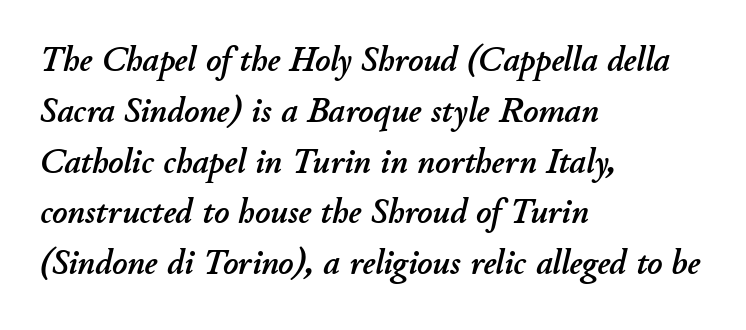
Compared with typical body copy, the letter spacing here is the same. Horizontally, the lines are justified to the leading edge only. Quick note: underline off. The passage shown is typed in a proportional face where columns would drift. Successive baselines arrive at the customary interval.
